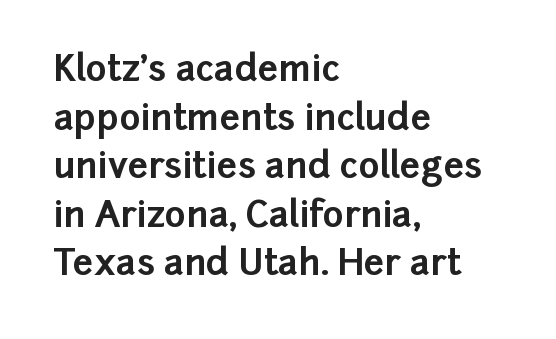
The image shows 36 px bold sans-serif type, upright; set left-aligned, normal line spacing (1.35x), normal letter spacing, not underlined; low stroke contrast and a medium x-height.
